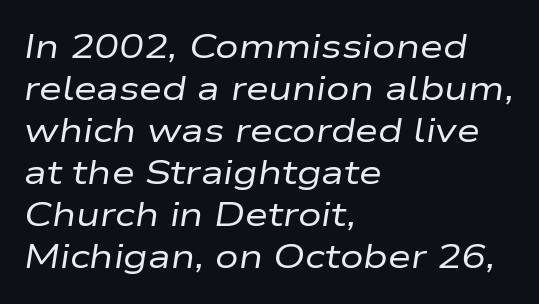
Nothing unusual about the tracking: characters are spaced as the font intends. Descenders are the only things crossing below the line. Vertically, the passage feels balanced, rows spaced as you'd expect. These lines stack with their left ends in a neat column. Style check: oblique. The passage shown is typed in a proportional face where columns would drift.
